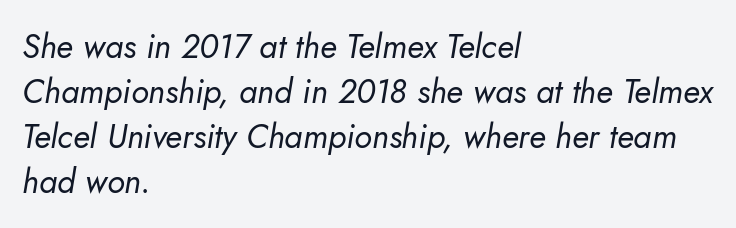
The image shows 33 px regular-weight sans-serif type; set left-aligned, normal line spacing (1.36x), normal letter spacing, not underlined; low stroke contrast and a small x-height.
